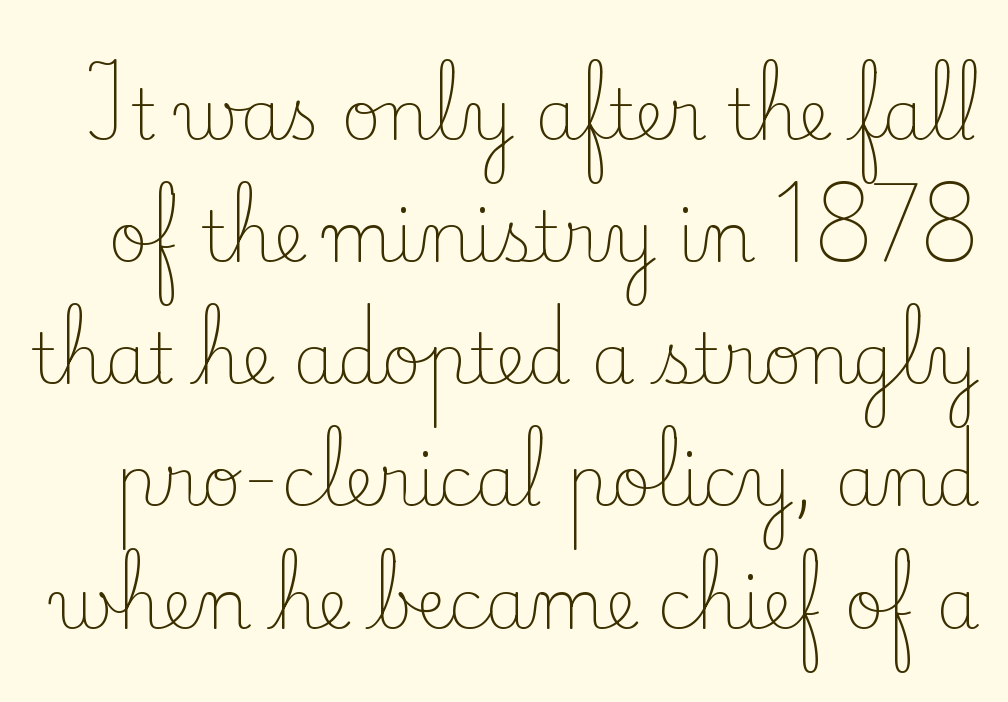
Rule under the text: the space is simply empty. The glyphs in this specimen are seriffed. If you drew a line through each stem, it would be perfectly vertical. Is this a fixed-width face? No — the glyphs have proportional, varying widths. These lines keep a tight, regular rhythm from letter to letter.
